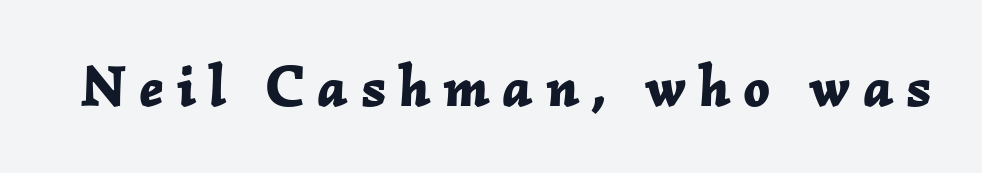
The image shows 58 px bold type, italic (leaning right); set unusually wide letter spacing (+0.22 em), not underlined; low stroke contrast and a medium x-height.
